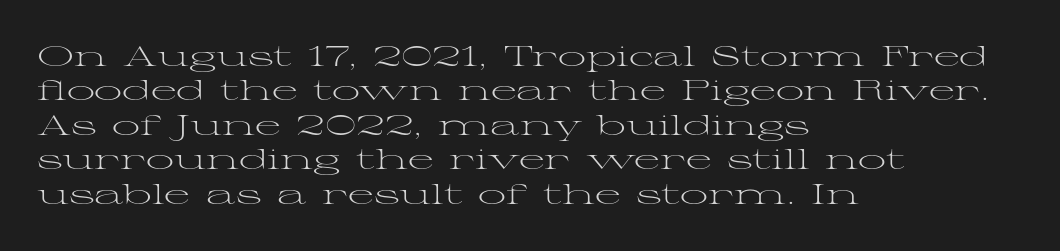
Q: Is the text bold? A: No.
Q: Is the text italic (slanted)? A: No, it is upright.
Q: Is the typeface a serif or a sans-serif typeface? A: Serif.
Q: Is the text underlined? A: No.
Q: How is the paragraph aligned? A: Left-aligned.
Q: Is the spacing between letters normal or unusually wide? A: Normal.
Q: Width (condensed, normal, or wide)? A: Wide.
Q: Stroke contrast? A: Medium.
Q: x-height? A: Medium.
Q: Monospaced? A: No.
